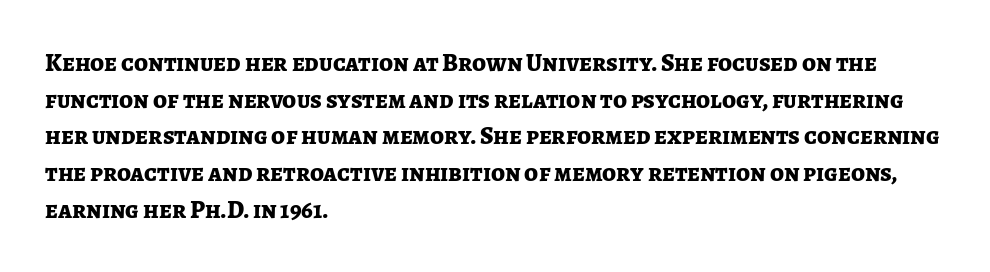
{"italic": "no", "bold": "yes", "underline": "no", "align": "left", "line_spacing": "normal", "line_spacing_ratio": 1.47, "letter_spacing": "normal", "letter_spacing_em": 0.0, "glyph_px": 25}
